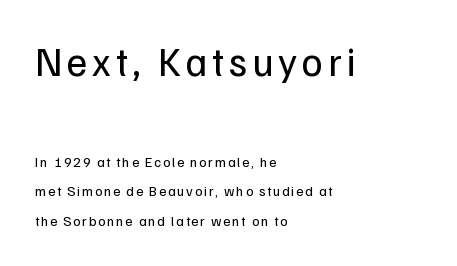
Q: Is the text bold? A: No.
Q: Is the text italic (slanted)? A: No, it is upright.
Q: Is the typeface a serif or a sans-serif typeface? A: Sans-serif.
Q: Is the text underlined? A: No.
Q: How is the paragraph aligned? A: Left-aligned.
Q: Is the spacing between lines tight, normal or loose? A: Loose.
Q: Which block of text is set in a larger size, the first (top) or the second (bottom)? A: The first (top) one.
Q: Width (condensed, normal, or wide)? A: Normal.
Q: Stroke contrast? A: Low.
Q: x-height? A: Medium.
Q: Monospaced? A: No.
